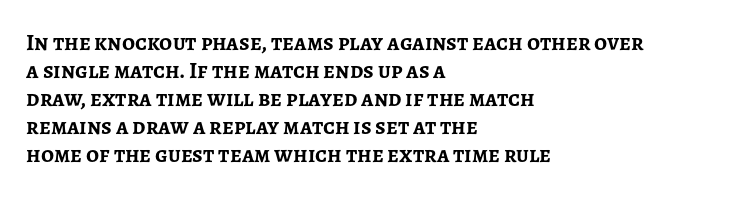
Look at the stroke-to-counter ratio: heavy, a bold. Ordinary non-slanted type is in use. The baseline area is clear. The setting favours the left margin, as ordinary paragraphs usually do. Look at the tracking — it's just the regular setting, nothing added.
